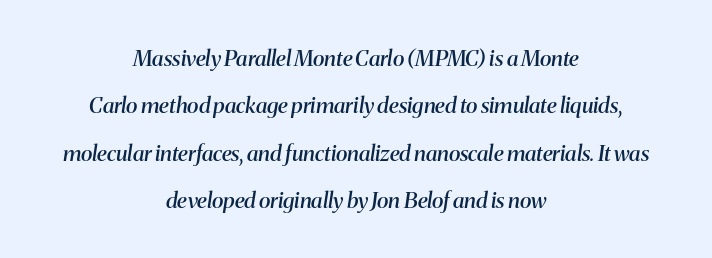
{"italic": "yes", "lean": "right", "slant_degrees": 8, "bold": "semi", "underline": "no", "align": "center", "line_spacing": "loose", "line_spacing_ratio": 2.15, "letter_spacing": "normal", "letter_spacing_em": 0.0, "glyph_px": 22}
